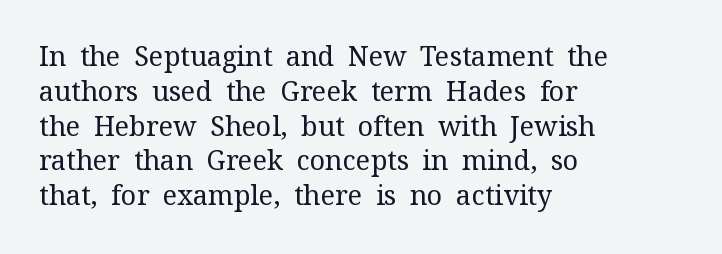
This sample keeps an unexceptional amount of space between lines. Characters remain perfectly vertical along every line. The gap between lines stays unmarked. Is this a heavy cut? Hardly; it is regular or lighter.
